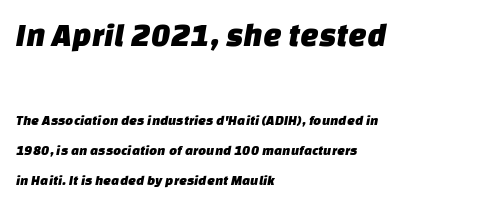
Q: Is the typeface a serif or a sans-serif typeface? A: Sans-serif.
Q: Is the text underlined? A: No.
Q: How is the paragraph aligned? A: Left-aligned.
Q: Is the spacing between letters normal or unusually wide? A: Normal.
Q: Is the spacing between lines tight, normal or loose? A: Loose.
Q: Which block of text is set in a larger size, the first (top) or the second (bottom)? A: The first (top) one.
Q: Width (condensed, normal, or wide)? A: Normal.
Q: Stroke contrast? A: Low.
Q: x-height? A: Large.
Q: Monospaced? A: No.
